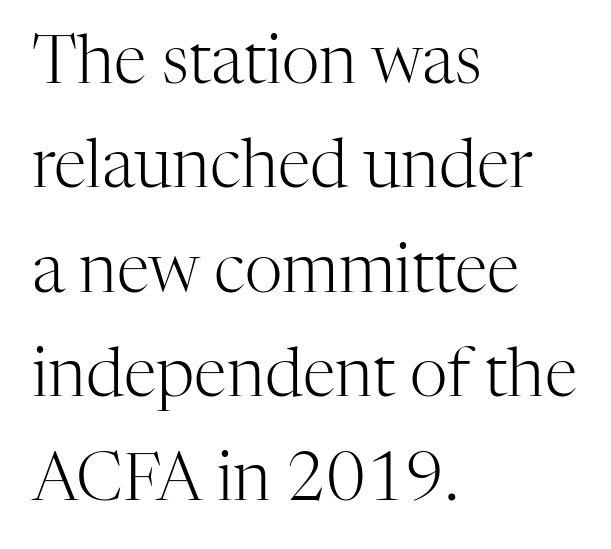
The image shows 66 px light serif type, upright; set left-aligned, normal line spacing (1.58x), normal letter spacing, not underlined; high stroke contrast and a medium x-height.
